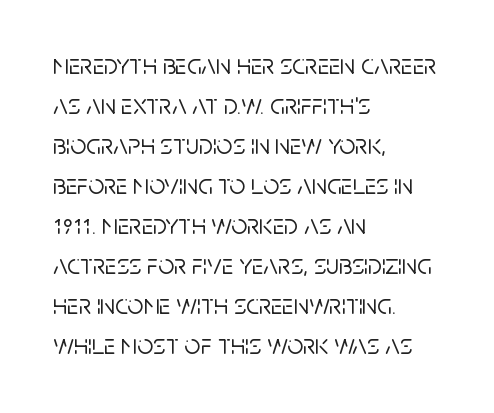
{"serif": "no", "italic": "no", "width": "normal", "stroke_contrast": "low", "x_height": "large", "monospaced": "no", "underline": "no", "align": "left", "line_spacing": "normal", "line_spacing_ratio": 1.43, "letter_spacing": "normal", "letter_spacing_em": 0.0, "glyph_px": 28}
